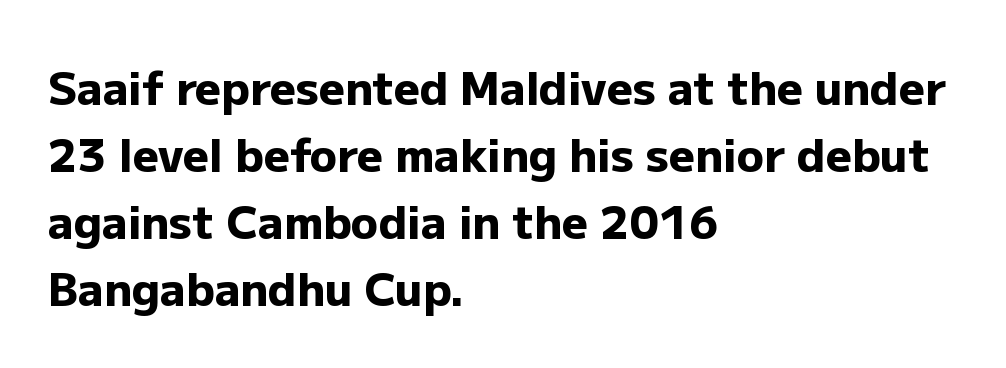
The image shows 45 px heavy sans-serif type, upright; set left-aligned, normal line spacing (1.49x), normal letter spacing, not underlined; low stroke contrast and a medium x-height.
